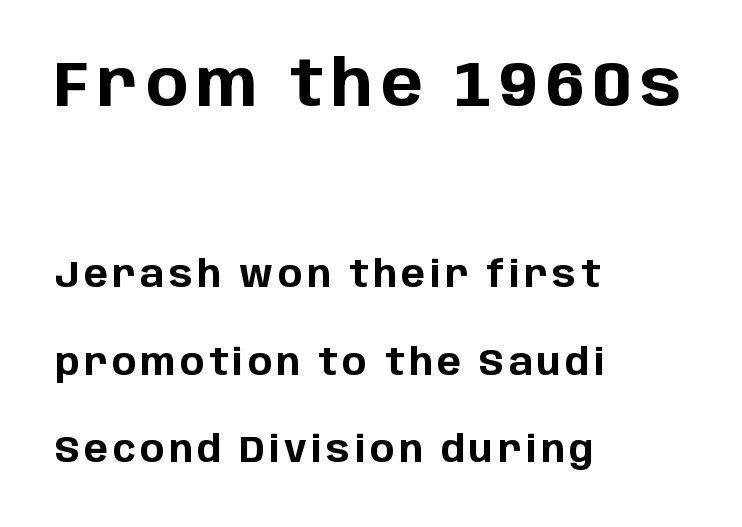
The image shows 63 px bold sans-serif type, upright; set left-aligned, loose line spacing (2.43x), not underlined; the first (top) block is 1.75x larger; low stroke contrast and a large x-height.
